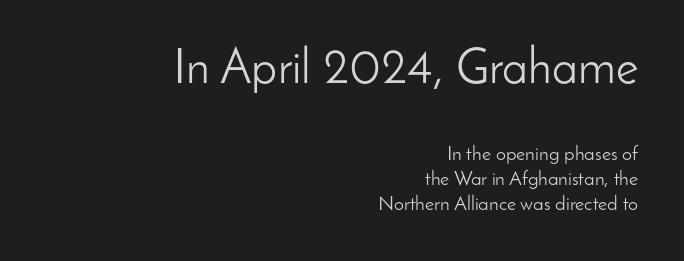
The cut favours lightness, reaching ordinary text weight at its darkest. This sample has the flowing, uneven cadence of proportional lettering. Whoever set this made the first block the dominant, larger element. Typographically, this falls in the sans-serif category.
